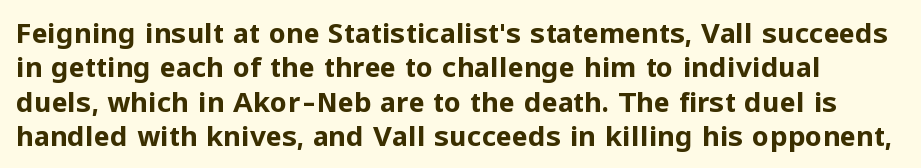
{"italic": "no", "bold": "yes", "underline": "no", "line_spacing": "normal", "line_spacing_ratio": 1.27, "letter_spacing": "normal", "letter_spacing_em": 0.0, "glyph_px": 27}
